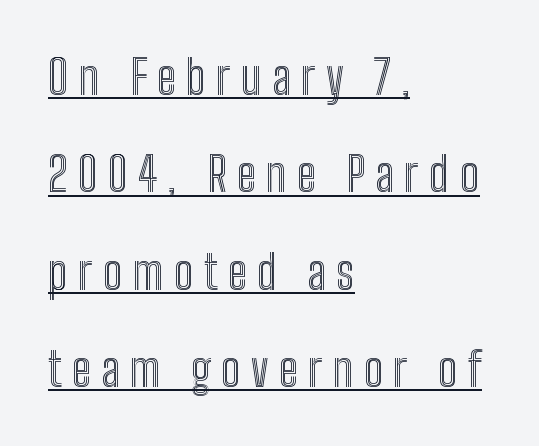
Q: Is the text italic (slanted)? A: No, it is upright.
Q: Is the text underlined? A: Yes.
Q: How is the paragraph aligned? A: Left-aligned.
Q: Is the spacing between letters normal or unusually wide? A: Unusually wide.
Q: Is the spacing between lines tight, normal or loose? A: Loose.
Q: Width (condensed, normal, or wide)? A: Condensed.
Q: x-height? A: Medium.
Q: Monospaced? A: No.
